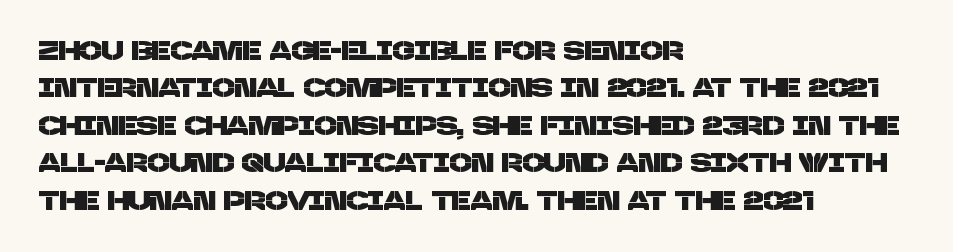
{"underline": "no", "align": "left", "line_spacing": "normal", "line_spacing_ratio": 1.44, "letter_spacing": "normal", "letter_spacing_em": 0.0, "glyph_px": 26}
